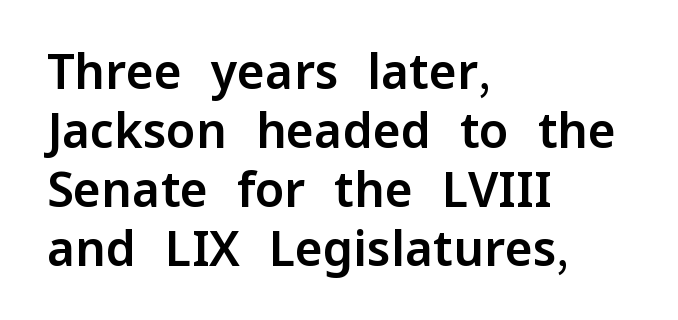
The image shows 48 px sans-serif type, upright; set left-aligned, line spacing 1.23x, normal letter spacing, not underlined; low stroke contrast and a medium x-height.
